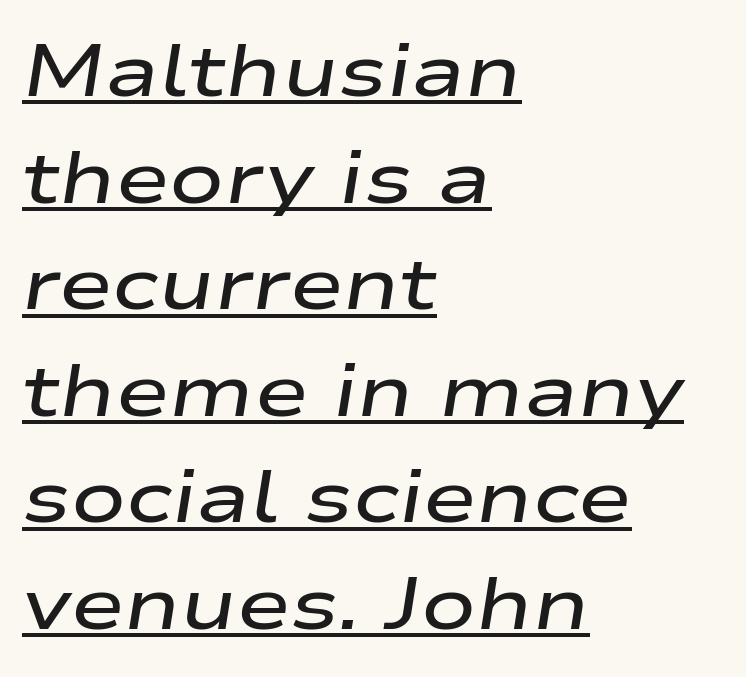
{"italic": "yes", "lean": "right", "slant_degrees": 9, "bold": "semi", "weight": "semibold", "width": "wide", "stroke_contrast": "low", "x_height": "medium", "monospaced": "no", "underline": "yes", "align": "left", "line_spacing": "normal", "line_spacing_ratio": 1.46, "letter_spacing": "normal", "letter_spacing_em": 0.0, "glyph_px": 73}
